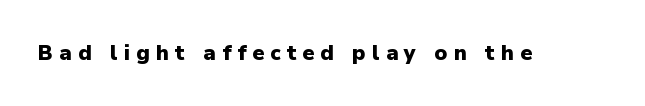
The image shows 21 px bold type, upright; set unusually wide letter spacing (+0.3 em), not underlined.
